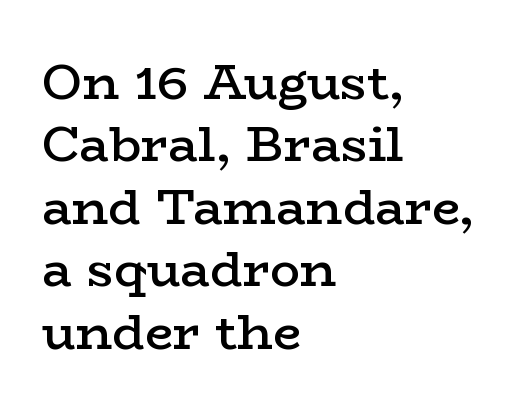
Ordinary non-slanted type is in use. A typesetter would call this proportional, since set widths differ per character. I'd call this a serif setting — the letters wear small feet. Whoever set this chose a conventional vertical rhythm. All the whitespace from short lines collects on the right. Spacing between characters is what you'd get straight out of the box.
